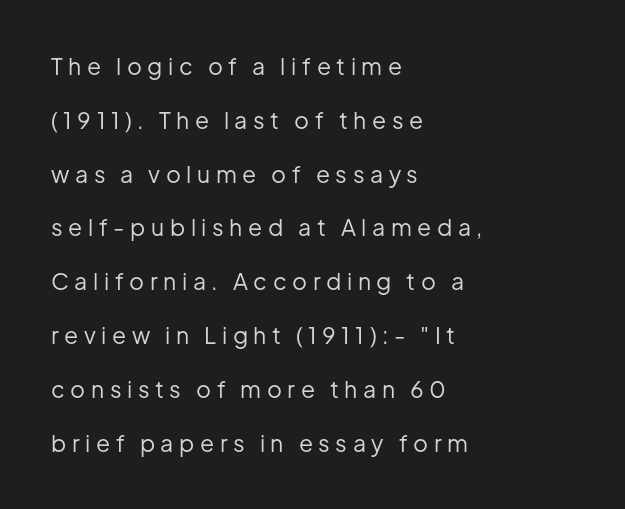
Q: Is the text bold? A: No.
Q: Is the text italic (slanted)? A: No, it is upright.
Q: Is the text underlined? A: No.
Q: How is the paragraph aligned? A: Left-aligned.
Q: Is the spacing between letters normal or unusually wide? A: Unusually wide.
Q: Is the spacing between lines tight, normal or loose? A: Loose.
